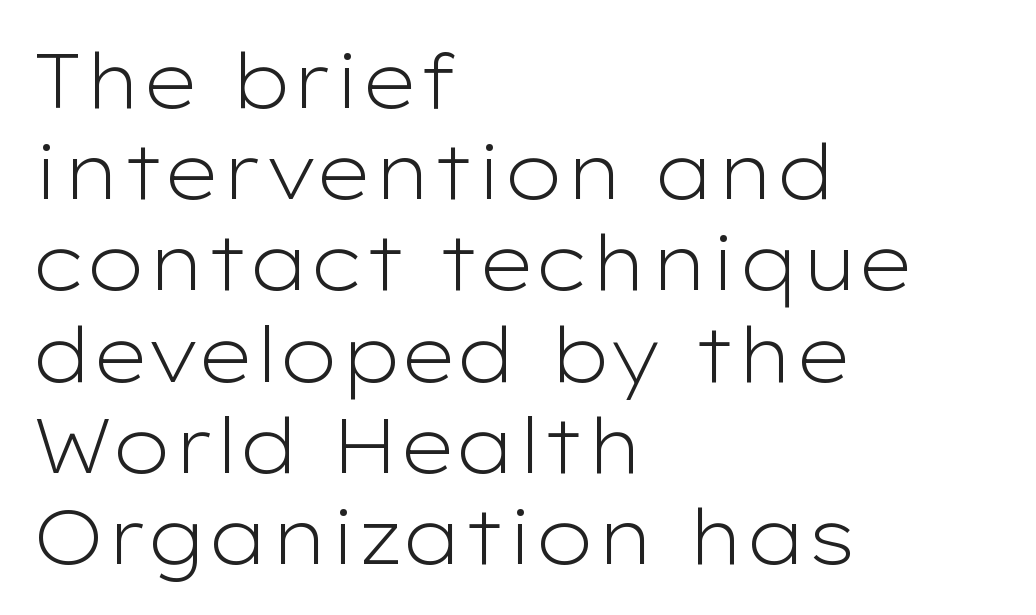
Q: Is the text bold? A: No.
Q: Is the text italic (slanted)? A: No, it is upright.
Q: Is the typeface a serif or a sans-serif typeface? A: Sans-serif.
Q: Is the text underlined? A: No.
Q: How is the paragraph aligned? A: Left-aligned.
Q: Is the spacing between letters normal or unusually wide? A: Normal.
Q: Width (condensed, normal, or wide)? A: Wide.
Q: Stroke contrast? A: Low.
Q: x-height? A: Medium.
Q: Monospaced? A: No.
